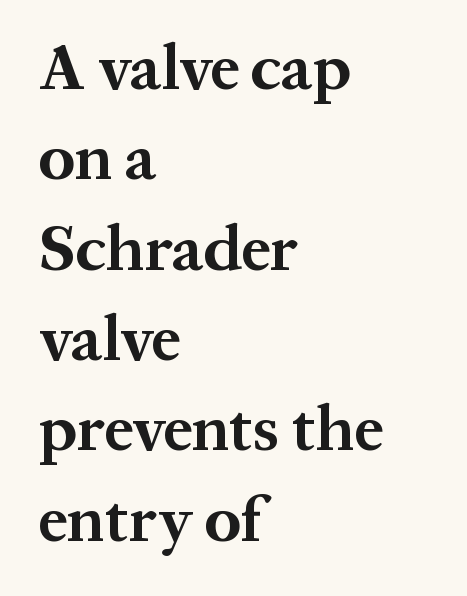
The image shows 65 px bold serif type, upright; set left-aligned, normal line spacing (1.39x), normal letter spacing, not underlined; medium stroke contrast and a medium x-height.
